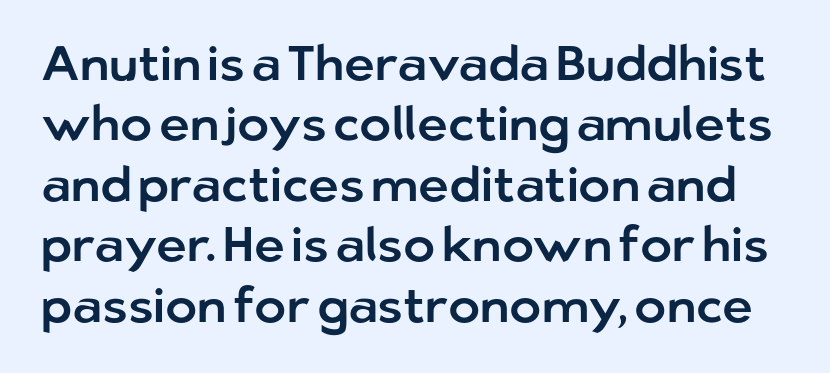
{"serif": "no", "italic": "no", "width": "normal", "stroke_contrast": "low", "x_height": "medium", "monospaced": "no", "underline": "no", "line_spacing": "normal", "line_spacing_ratio": 1.26, "letter_spacing": "normal", "letter_spacing_em": 0.0, "glyph_px": 48}
